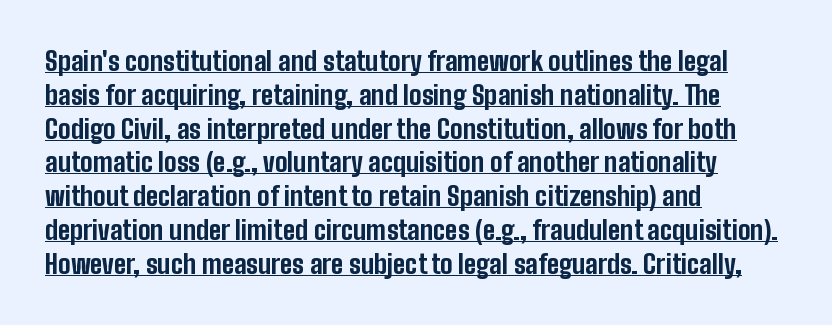
The image shows 26 px bold type, upright; set left-aligned, normal line spacing (1.3x), normal letter spacing, underlined.
